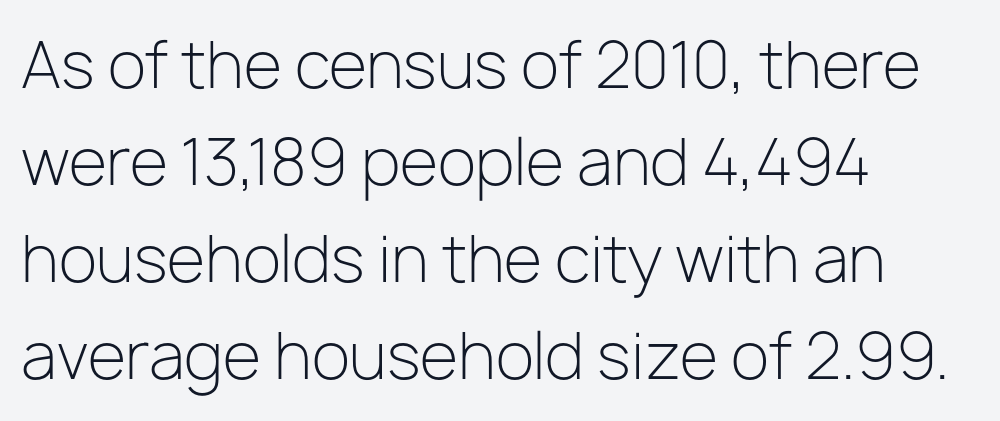
Compared with typical body copy, the letter spacing here is the same. Italic? Not at all — the glyphs are vertical. Rule under the text: the space is simply empty. These glyphs show unthickened strokes, regular width or finer. The face used here is a sans, in the tradition of grotesques and geometrics.
